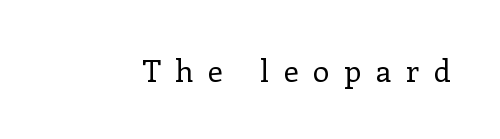
{"serif": "yes", "italic": "no", "bold": "no", "weight": "regular", "width": "normal", "stroke_contrast": "low", "x_height": "medium", "monospaced": "no", "underline": "no", "letter_spacing": "wide", "letter_spacing_em": 0.49, "glyph_px": 30}
